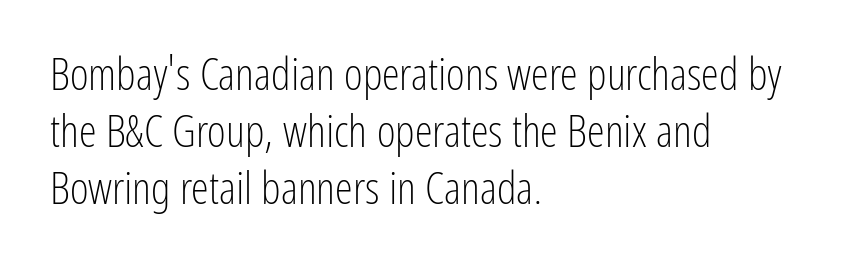
Q: Is the text bold? A: No.
Q: Is the text italic (slanted)? A: No, it is upright.
Q: Is the typeface a serif or a sans-serif typeface? A: Sans-serif.
Q: Is the text underlined? A: No.
Q: How is the paragraph aligned? A: Left-aligned.
Q: Is the spacing between letters normal or unusually wide? A: Normal.
Q: Is the spacing between lines tight, normal or loose? A: Normal.
Q: Width (condensed, normal, or wide)? A: Condensed.
Q: Stroke contrast? A: Low.
Q: x-height? A: Medium.
Q: Monospaced? A: No.
